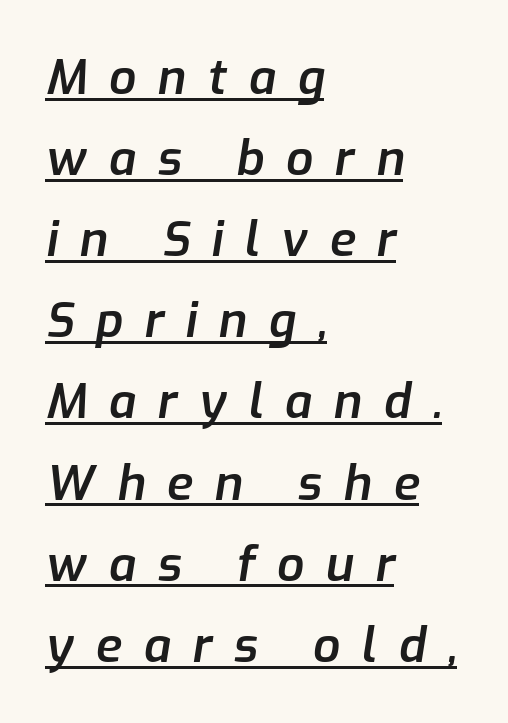
Q: Is the text bold? A: Semi-bold.
Q: Is the text italic (slanted)? A: Yes, it leans right by about 9 degrees.
Q: Is the text underlined? A: Yes.
Q: How is the paragraph aligned? A: Left-aligned.
Q: Is the spacing between letters normal or unusually wide? A: Unusually wide.
Q: Is the spacing between lines tight, normal or loose? A: Normal.
Q: Width (condensed, normal, or wide)? A: Normal.
Q: Stroke contrast? A: Low.
Q: x-height? A: Medium.
Q: Monospaced? A: No.
